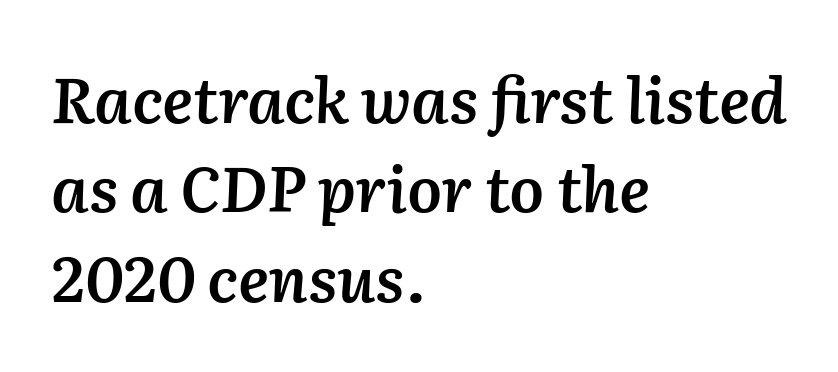
Regular leading. Observe the ordinary spacing: letters are neighbours, not strangers. Observe the lean: these are italic letterforms. The characters look somewhat weighty, a semibold short of true bold.
